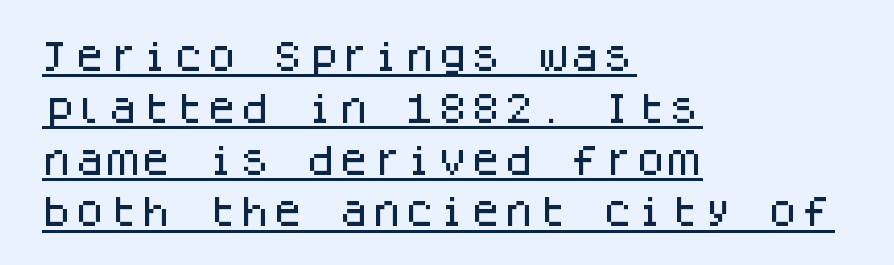
Q: Is the text italic (slanted)? A: No, it is upright.
Q: Is the typeface a serif or a sans-serif typeface? A: Sans-serif.
Q: Is the text underlined? A: Yes.
Q: How is the paragraph aligned? A: Left-aligned.
Q: Is the spacing between letters normal or unusually wide? A: Normal.
Q: Is the spacing between lines tight, normal or loose? A: Normal.
Q: Width (condensed, normal, or wide)? A: Normal.
Q: Stroke contrast? A: Low.
Q: x-height? A: Large.
Q: Monospaced? A: Yes.
